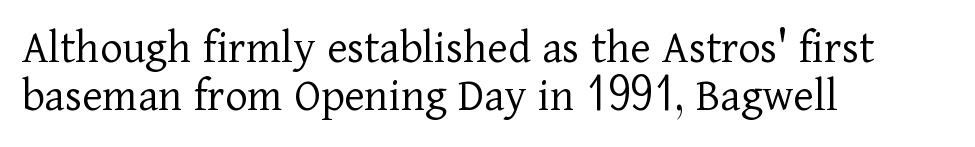
The image shows 48 px light serif type, upright; set left-aligned, tight line spacing (1.0x), normal letter spacing, not underlined; low stroke contrast and a medium x-height.
